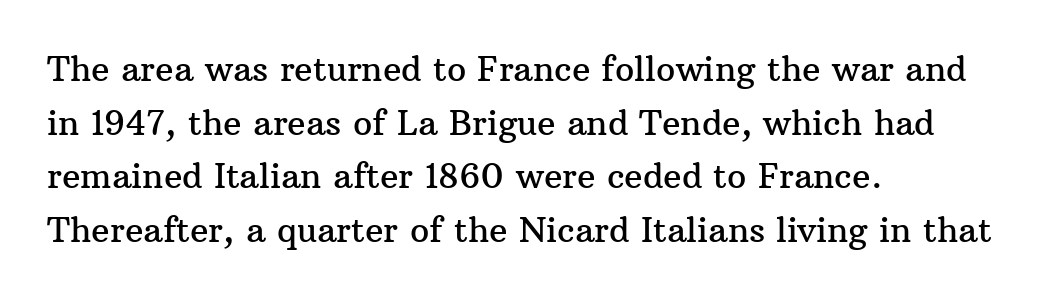
The lines in this sample share a left origin and differ only in where they stop. You could not count columns in this text — the font is proportionally spaced. Glance below the letters and you will spot only blank space. Glyph-to-glyph distance matches everyday printed text.
